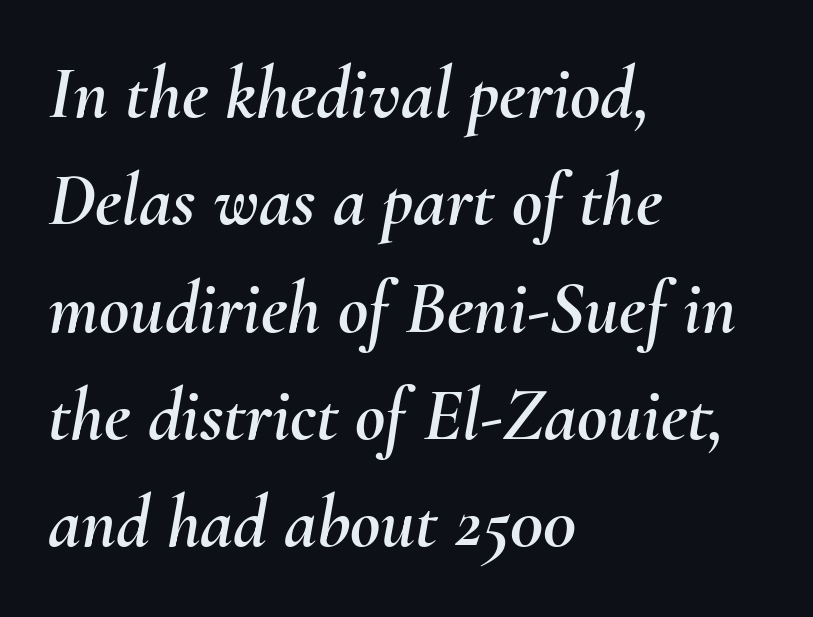
{"italic": "yes", "lean": "right", "slant_degrees": 10, "width": "normal", "stroke_contrast": "medium", "x_height": "small", "monospaced": "no", "underline": "no", "align": "left", "line_spacing": "normal", "line_spacing_ratio": 1.45, "letter_spacing": "normal", "letter_spacing_em": 0.0, "glyph_px": 74}
